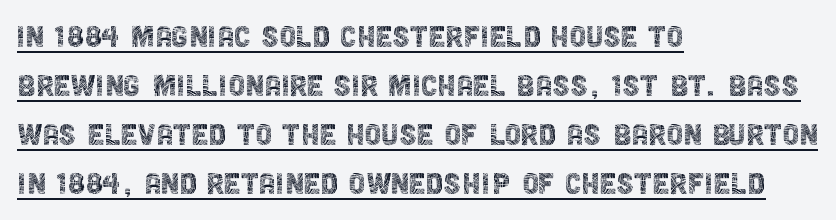
Grotesque or geometric, the face here clearly has no serifs. The lettering is marked with a stroke running underneath it. Characters remain perfectly vertical along every line. On a weight scale, this lands at 450 or below. This rendering leaves character spacing at its baseline value. Here the designer chose a conventional face with non-uniform glyph widths.
